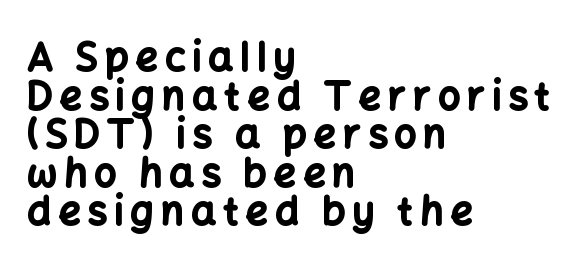
Q: Is the text bold? A: Yes.
Q: Is the text italic (slanted)? A: No, it is upright.
Q: Is the typeface a serif or a sans-serif typeface? A: Sans-serif.
Q: Is the text underlined? A: No.
Q: How is the paragraph aligned? A: Left-aligned.
Q: Is the spacing between lines tight, normal or loose? A: Tight.
Q: Width (condensed, normal, or wide)? A: Normal.
Q: Stroke contrast? A: Low.
Q: x-height? A: Medium.
Q: Monospaced? A: No.
